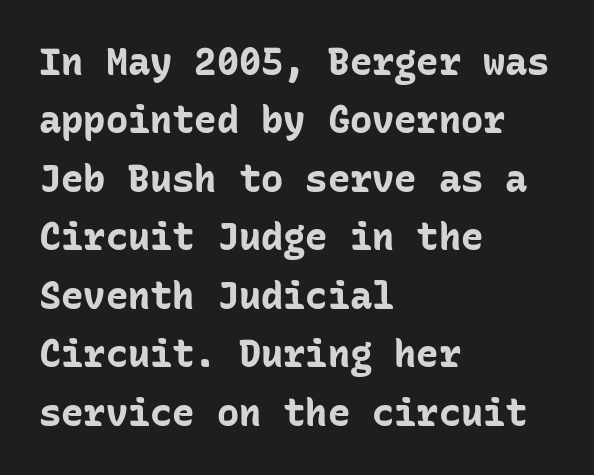
The image shows 37 px bold sans-serif type, upright, monospaced; set left-aligned, normal line spacing (1.58x), normal letter spacing, not underlined; low stroke contrast and a medium x-height.
